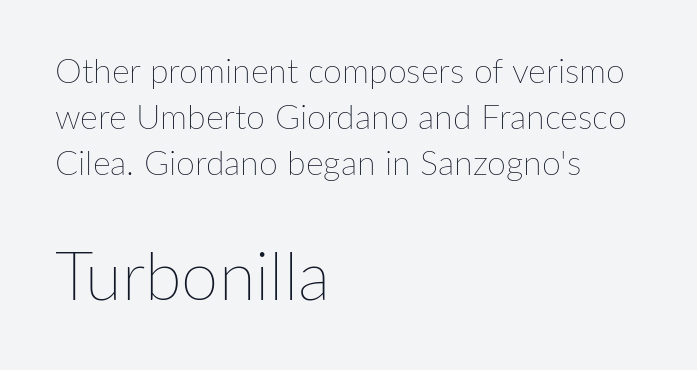
Q: Is the text bold? A: No.
Q: Is the text italic (slanted)? A: No, it is upright.
Q: Is the text underlined? A: No.
Q: How is the paragraph aligned? A: Left-aligned.
Q: Is the spacing between letters normal or unusually wide? A: Normal.
Q: Is the spacing between lines tight, normal or loose? A: Normal.
Q: Which block of text is set in a larger size, the first (top) or the second (bottom)? A: The second (bottom) one.
Q: Width (condensed, normal, or wide)? A: Normal.
Q: Stroke contrast? A: Low.
Q: x-height? A: Medium.
Q: Monospaced? A: No.
